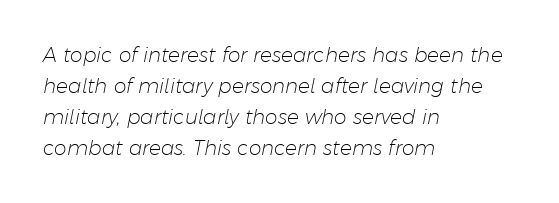
Q: Is the text bold? A: No.
Q: Is the text italic (slanted)? A: Yes, it leans right by about 11 degrees.
Q: Is the text underlined? A: No.
Q: How is the paragraph aligned? A: Left-aligned.
Q: Is the spacing between letters normal or unusually wide? A: Normal.
Q: Is the spacing between lines tight, normal or loose? A: Normal.
